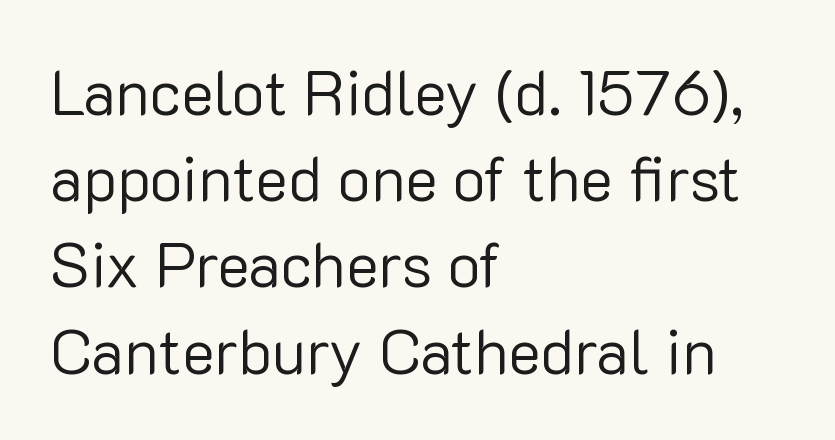
The image shows 62 px regular-weight sans-serif type, upright; set left-aligned, normal line spacing (1.39x), normal letter spacing, not underlined; low stroke contrast and a medium x-height.
